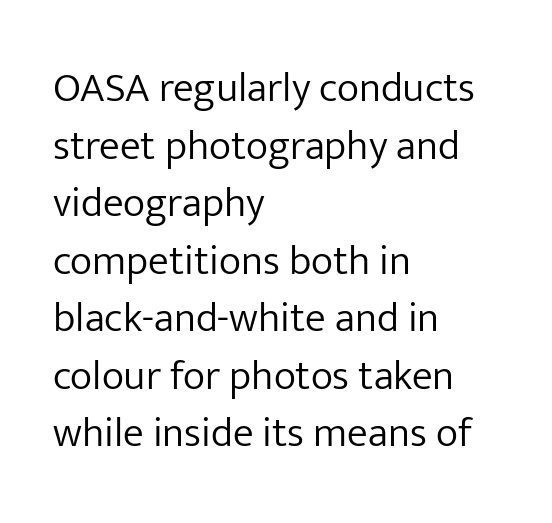
{"serif": "no", "italic": "no", "bold": "no", "weight": "light", "width": "normal", "stroke_contrast": "low", "x_height": "medium", "monospaced": "no", "underline": "no", "align": "left", "line_spacing": "normal", "line_spacing_ratio": 1.37, "letter_spacing": "normal", "letter_spacing_em": 0.0, "glyph_px": 42}
